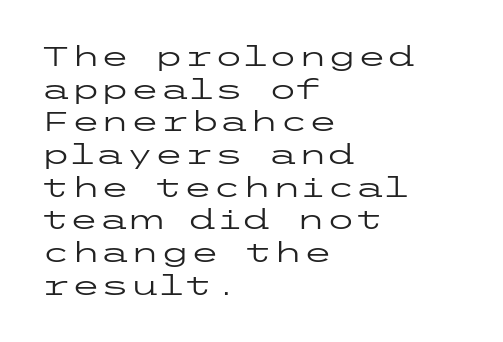
{"italic": "no", "bold": "no", "underline": "no", "align": "left", "line_spacing_ratio": 1.21, "letter_spacing": "normal", "letter_spacing_em": 0.0, "glyph_px": 27}
